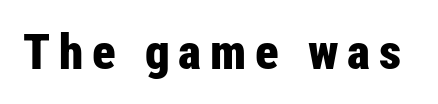
Q: Is the text bold? A: Yes.
Q: Is the text italic (slanted)? A: No, it is upright.
Q: Is the typeface a serif or a sans-serif typeface? A: Sans-serif.
Q: Is the text underlined? A: No.
Q: Width (condensed, normal, or wide)? A: Condensed.
Q: Stroke contrast? A: Low.
Q: x-height? A: Medium.
Q: Monospaced? A: No.
